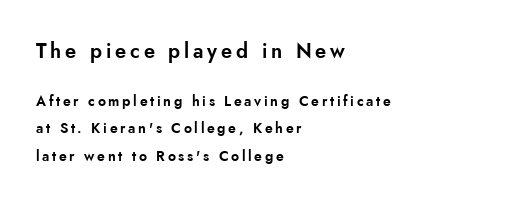
Q: Is the text italic (slanted)? A: No, it is upright.
Q: Is the text underlined? A: No.
Q: How is the paragraph aligned? A: Left-aligned.
Q: Is the spacing between lines tight, normal or loose? A: Loose.
Q: Which block of text is set in a larger size, the first (top) or the second (bottom)? A: The first (top) one.
